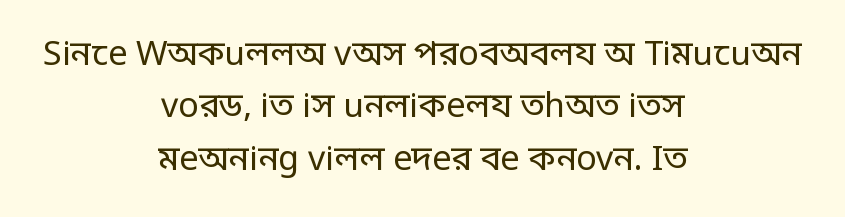
{"serif": "no", "italic": "no", "bold": "no", "weight": "regular", "width": "condensed", "stroke_contrast": "low", "monospaced": "no", "underline": "no", "align": "center", "line_spacing": "normal", "line_spacing_ratio": 1.54, "letter_spacing": "normal", "letter_spacing_em": 0.0, "glyph_px": 34}
